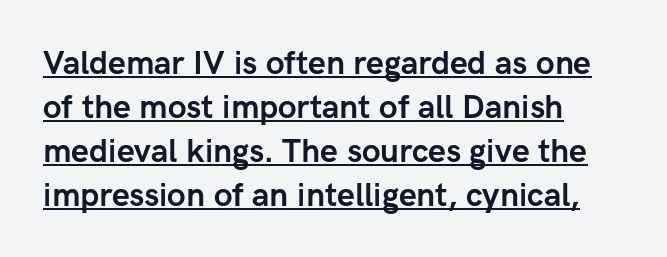
{"serif": "no", "italic": "no", "bold": "yes", "weight": "semibold", "width": "normal", "stroke_contrast": "low", "x_height": "medium", "monospaced": "no", "underline": "yes", "align": "left", "line_spacing": "normal", "line_spacing_ratio": 1.37, "letter_spacing": "normal", "letter_spacing_em": 0.0, "glyph_px": 32}
